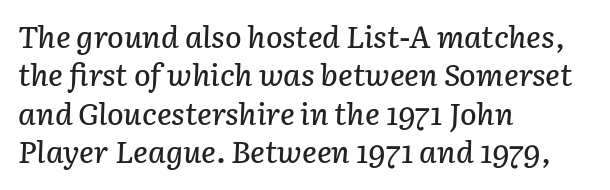
A typesetter would call this proportional, since set widths differ per character. Glyph-to-glyph distance matches everyday printed text. Words float on clear page, feet unadorned. A student would call this left alignment; a typographer would say flush left, rag right. Rendered with sloped, italic letterforms.
